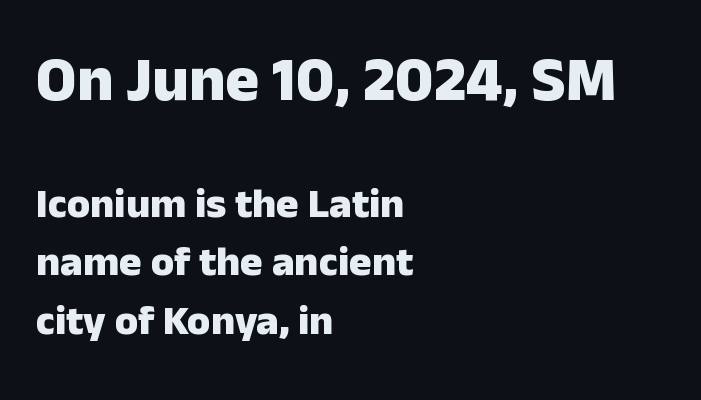
The image shows 63 px heavy sans-serif type, upright; set left-aligned, normal line spacing (1.39x), normal letter spacing, not underlined; the first (top) block is 1.5x larger; low stroke contrast and a medium x-height.
